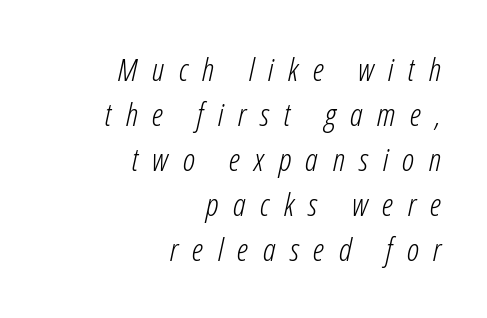
Typeset ragged left — the right edge is the straight one. Whoever set this chose a conventional vertical rhythm. Vertical stems look standard width or narrower in stroke. Caption: expanded tracking, letters set apart. Is this a fixed-width face? No — the glyphs have proportional, varying widths. Descenders are the only things crossing below the line.
